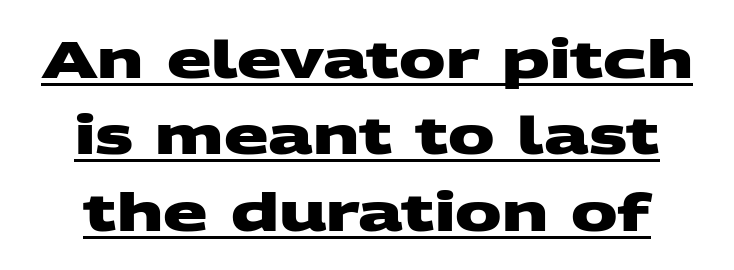
The image shows 52 px heavy, wide sans-serif type; set normal line spacing (1.47x), normal letter spacing, underlined; medium stroke contrast and a large x-height.
